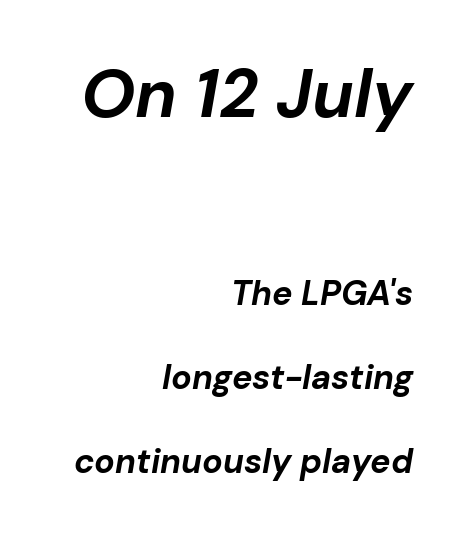
The image shows 68 px bold type, italic (leaning right); set right-aligned, loose line spacing (2.47x), normal letter spacing, not underlined; the first (top) block is 2.0x larger; low stroke contrast and a medium x-height.
